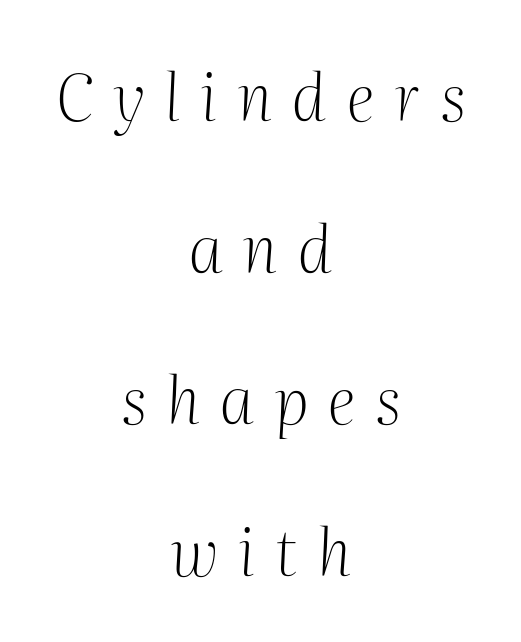
Lines of text with bare space underneath. A serif font was chosen for this passage. Stems here are at most as thick as an everyday book face. The letters advance in unequal steps, a hallmark of proportional type. One-word summary of the alignment: center.
